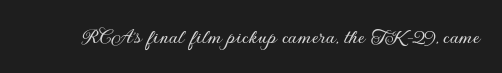
Each word holds together tightly as a unit, with standard inter-letter gaps. The specimen omits any rule beneath the text block's lines.
